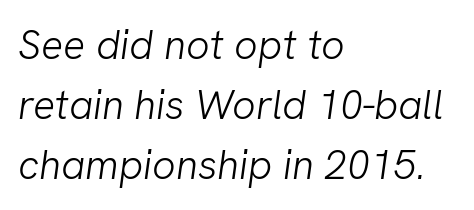
Evenly set lines give the paragraph a standard silhouette. The foot of each line stays bare and open. These lines are composed in type without serifs. Stems here are at most as thick as an everyday book face. Spacing verdict: proportional, widths tailored to each character. These lines keep a tight, regular rhythm from letter to letter.
